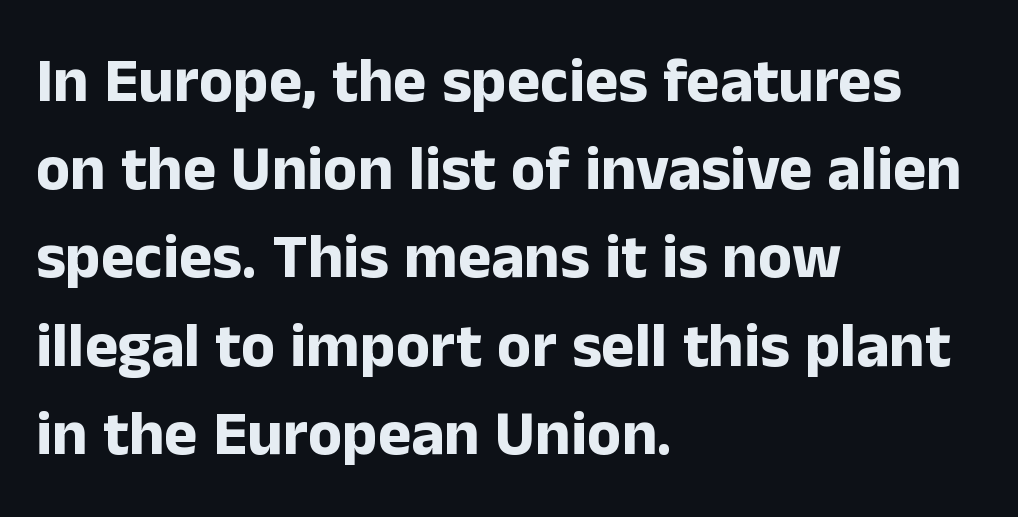
The image shows 63 px bold sans-serif type, upright; set left-aligned, normal line spacing (1.4x), normal letter spacing, not underlined; low stroke contrast and a medium x-height.
